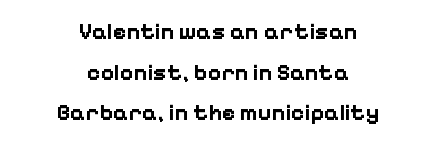
{"italic": "no", "bold": "yes", "underline": "no", "align": "center", "line_spacing_ratio": 1.77, "letter_spacing": "normal", "letter_spacing_em": 0.0, "glyph_px": 23}
